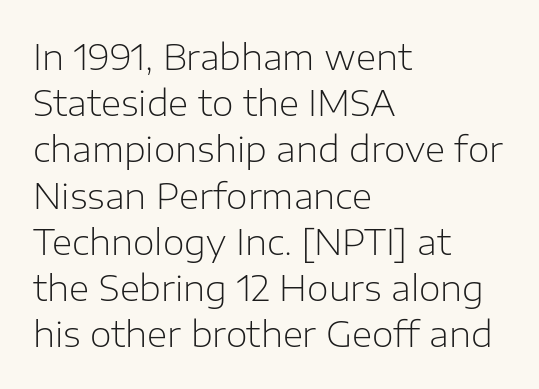
Summary of vertical rhythm: regular, with standard interline spacing. Students, note that the glyphs here touch the page at normal intervals. The specimen omits any rule beneath the text block's lines. Weight: regular or lighter. The specimen reads as upright at a glance. Teacher's note: observe the even left margin — that is flush-left alignment.
